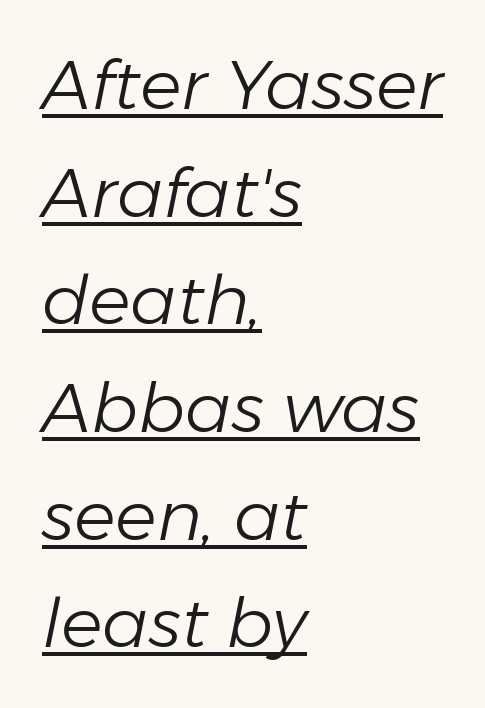
{"italic": "yes", "lean": "right", "slant_degrees": 11, "bold": "no", "weight": "light", "width": "normal", "stroke_contrast": "low", "x_height": "medium", "monospaced": "no", "underline": "yes", "align": "left", "line_spacing": "normal", "line_spacing_ratio": 1.56, "letter_spacing": "normal", "letter_spacing_em": 0.0, "glyph_px": 69}
